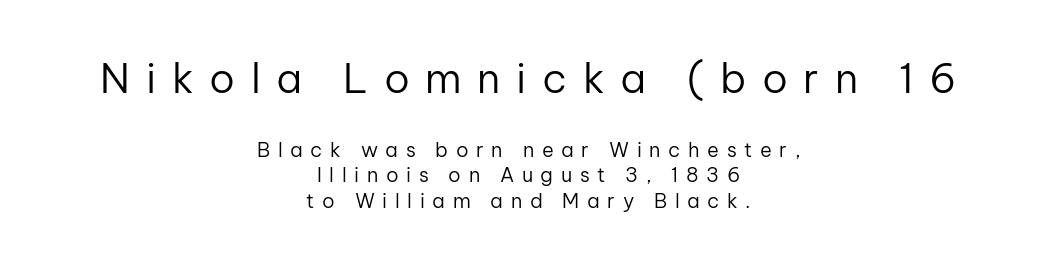
{"serif": "no", "italic": "no", "bold": "no", "weight": "regular", "width": "normal", "stroke_contrast": "low", "x_height": "medium", "monospaced": "no", "underline": "no", "align": "center", "line_spacing": "normal", "line_spacing_ratio": 1.27, "letter_spacing": "wide", "letter_spacing_em": 0.38, "larger_block": "first", "size_ratio": 2.05, "glyph_px": 41}
